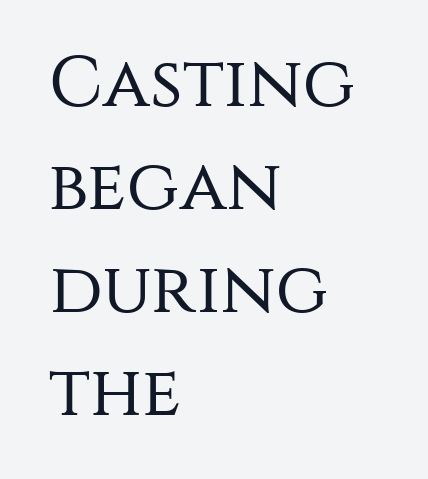
Characters follow at the spacing the type designer built in. The glyphs in this specimen are sans serif. These lines are rendered in a variable-pitch font. Check the space under the baseline: it is left empty.
